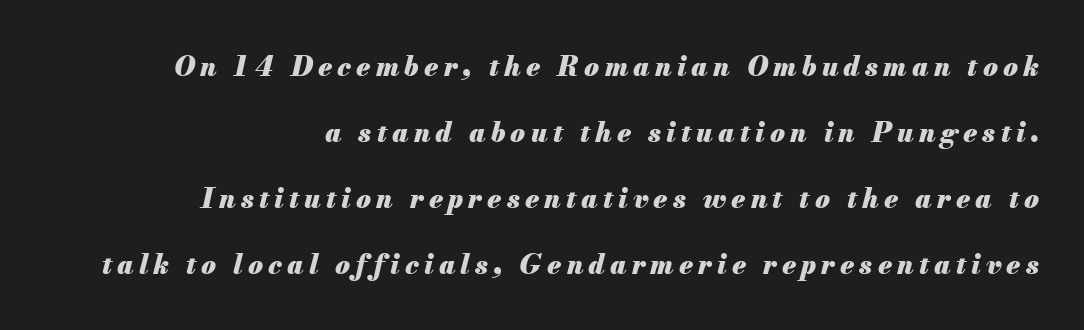
The passage shown is not underscored anywhere. This sample uses an oblique cut, with every glyph tilted off the vertical. Does the weight exceed regular? Yes, all the way to bold. Successive baselines arrive slowly, with a big drop between each. A flush-right, rag-left setting is used for this passage.
